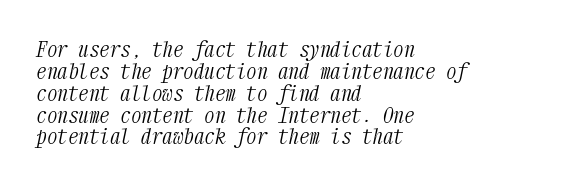
{"italic": "yes", "lean": "right", "slant_degrees": 12, "bold": "no", "underline": "no", "align": "left", "line_spacing": "tight", "line_spacing_ratio": 1.04, "letter_spacing": "normal", "letter_spacing_em": 0.0, "glyph_px": 21}
